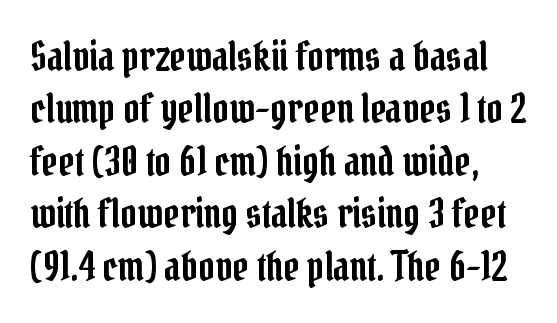
{"serif": "yes", "italic": "no", "width": "condensed", "stroke_contrast": "low", "x_height": "medium", "monospaced": "no", "underline": "no", "line_spacing": "normal", "line_spacing_ratio": 1.31, "letter_spacing": "normal", "letter_spacing_em": 0.0, "glyph_px": 40}
